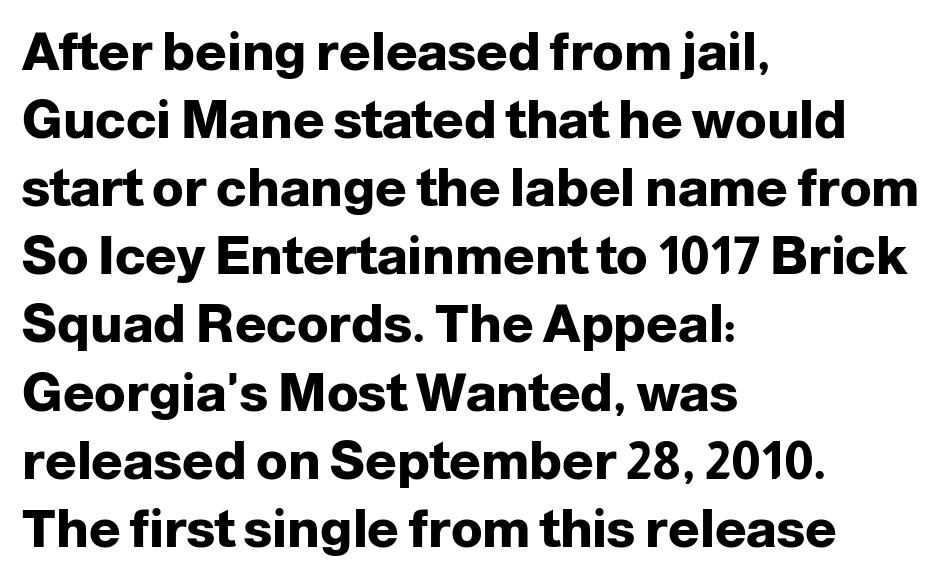
{"serif": "no", "italic": "no", "bold": "yes", "weight": "heavy", "width": "normal", "stroke_contrast": "low", "x_height": "medium", "monospaced": "no", "underline": "no", "align": "left", "line_spacing": "normal", "line_spacing_ratio": 1.31, "letter_spacing": "normal", "letter_spacing_em": 0.0, "glyph_px": 52}
